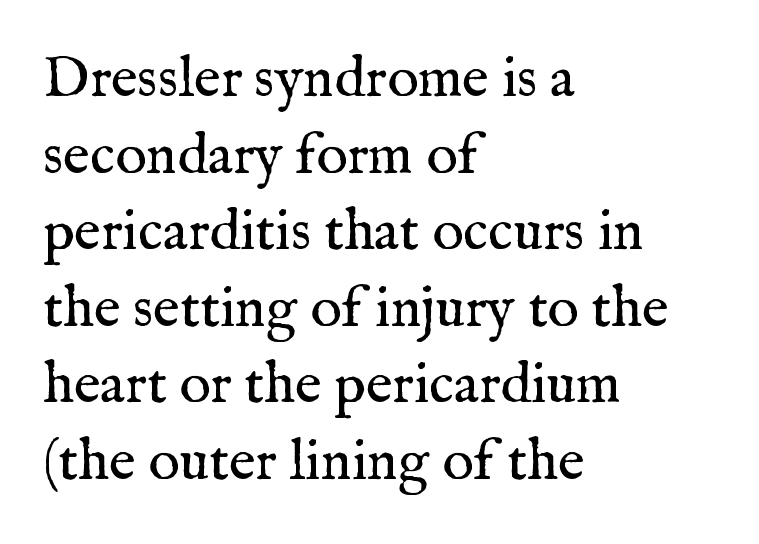
You could not count columns in this text — the font is proportionally spaced. Letters rest on an invisible, unmarked baseline. To sum up the face: it has serifs. Caption: standard tracking, unaltered. Characters remain perfectly vertical along every line. Leftover space on each line is placed entirely after the last word.
